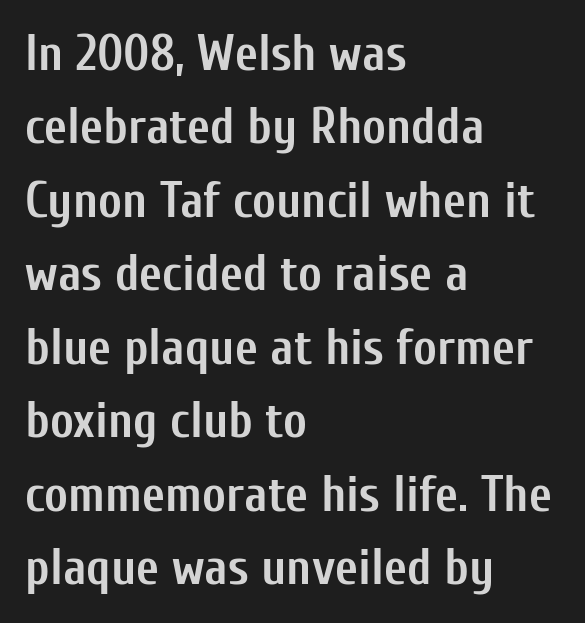
This sample has the flowing, uneven cadence of proportional lettering. Posture: upright roman. Words appear dense and cohesive because spacing is normal. Rule under the text: the space is simply empty.
